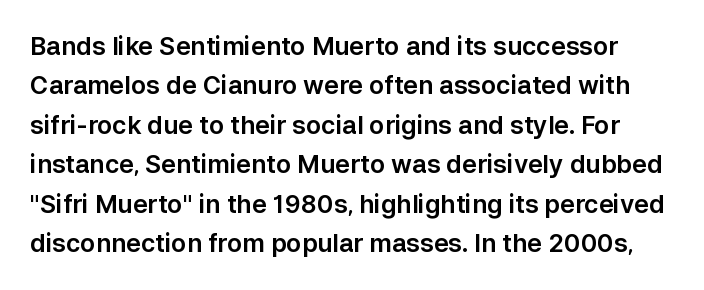
Q: Is the text italic (slanted)? A: No, it is upright.
Q: Is the text underlined? A: No.
Q: Is the spacing between letters normal or unusually wide? A: Normal.
Q: Is the spacing between lines tight, normal or loose? A: Normal.
